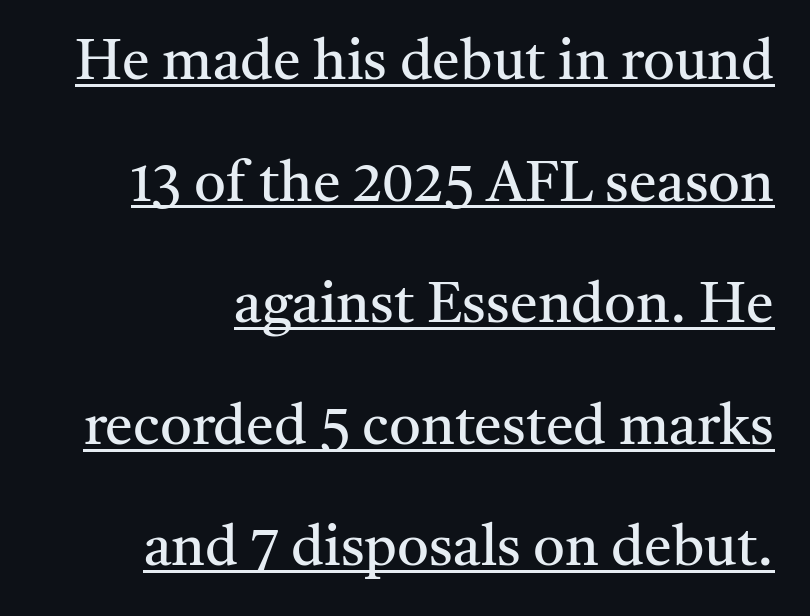
{"serif": "yes", "italic": "no", "bold": "no", "weight": "regular", "width": "normal", "stroke_contrast": "medium", "x_height": "medium", "monospaced": "no", "underline": "yes", "line_spacing": "loose", "line_spacing_ratio": 2.17, "letter_spacing": "normal", "letter_spacing_em": 0.0, "glyph_px": 56}
